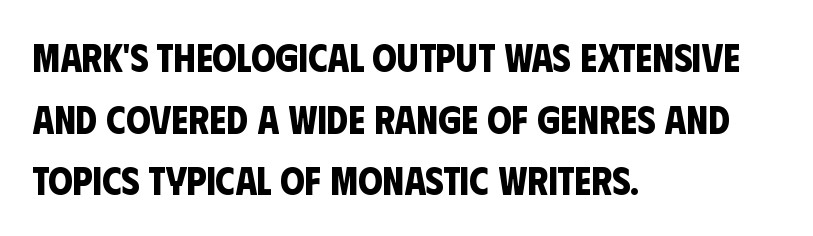
The vertical gap from one line to the next is medium. Short note: letters normally spaced. Note: no serifs on the glyphs. The baseline area is clear.
